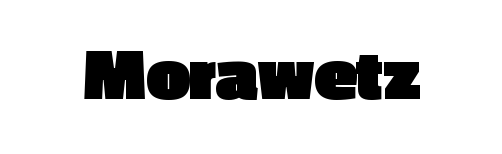
Q: Is the text bold? A: Yes.
Q: Is the text italic (slanted)? A: No, it is upright.
Q: Is the typeface a serif or a sans-serif typeface? A: Sans-serif.
Q: Is the text underlined? A: No.
Q: Is the spacing between letters normal or unusually wide? A: Normal.
Q: Width (condensed, normal, or wide)? A: Normal.
Q: x-height? A: Medium.
Q: Monospaced? A: No.
